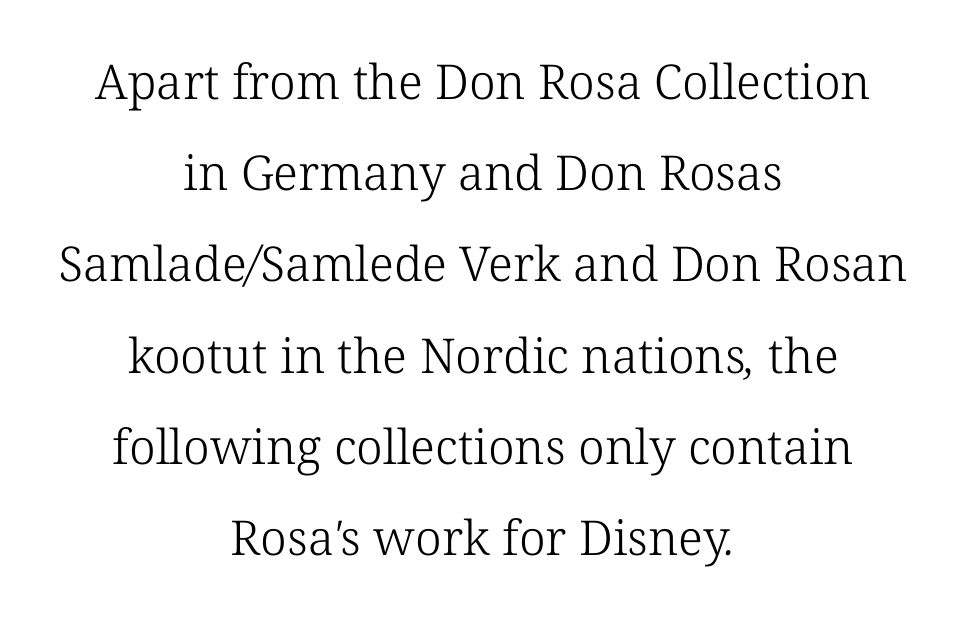
{"serif": "yes", "bold": "no", "weight": "light", "width": "normal", "stroke_contrast": "low", "x_height": "medium", "monospaced": "no", "underline": "no", "align": "center", "line_spacing": "loose", "line_spacing_ratio": 1.9, "letter_spacing": "normal", "letter_spacing_em": 0.0, "glyph_px": 48}
